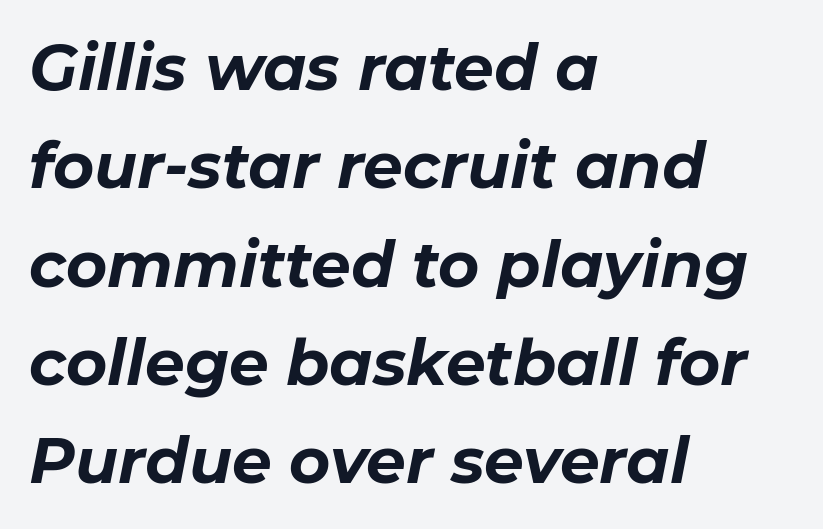
The image shows 63 px bold type, italic (leaning right); set left-aligned, normal line spacing (1.56x), normal letter spacing, not underlined; low stroke contrast and a medium x-height.
